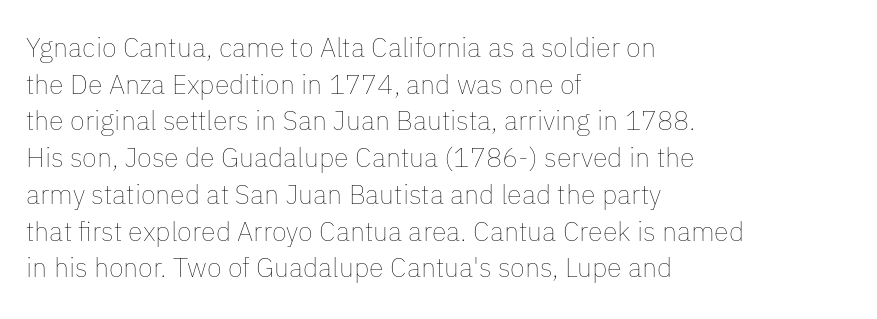
The image shows 27 px text type, upright; set left-aligned, normal line spacing (1.36x), normal letter spacing, not underlined.
